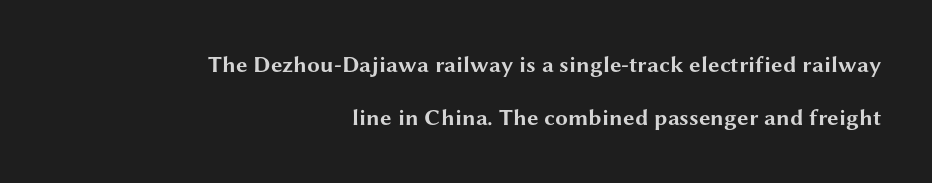
The image shows 23 px bold type, upright; set right-aligned, loose line spacing (2.31x), normal letter spacing, not underlined.
